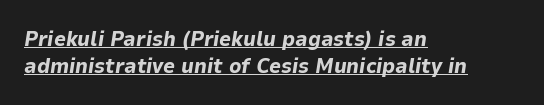
The image shows 21 px bold type, italic (leaning right); set left-aligned, normal line spacing (1.27x), normal letter spacing, underlined.
